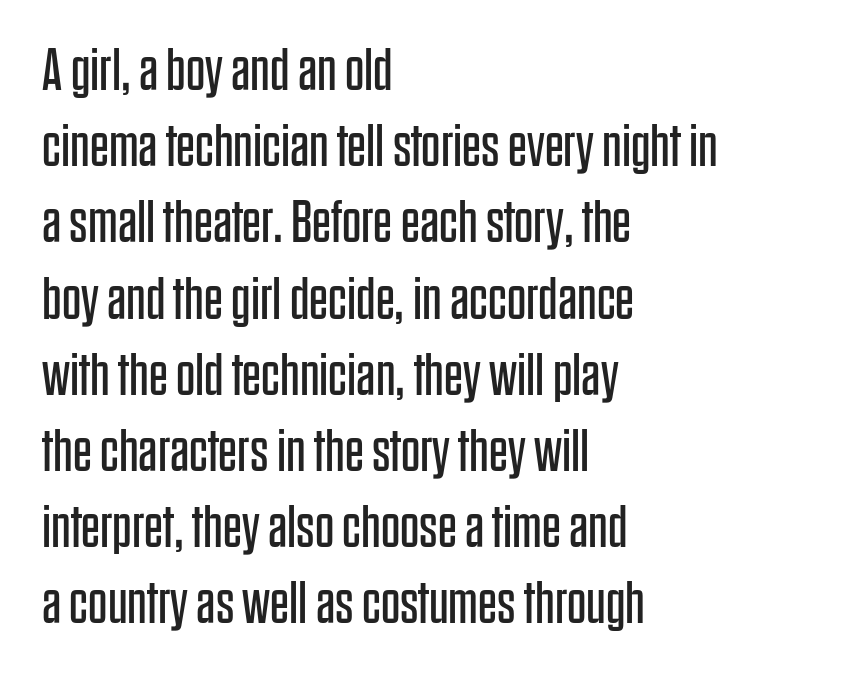
The image shows 60 px regular-weight, condensed sans-serif type, upright; set left-aligned, normal line spacing (1.27x), normal letter spacing, not underlined; low stroke contrast and a large x-height.
